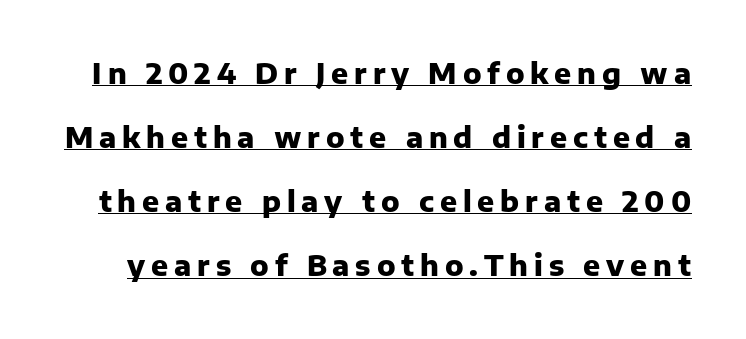
In terms of letterform style, serifs are entirely absent. The letters advance in unequal steps, a hallmark of proportional type. These lines were composed using upright roman letters. The passage shown stacks its lines with a broad gap. Does extra space separate the letters? Yes, quite a lot of it.
